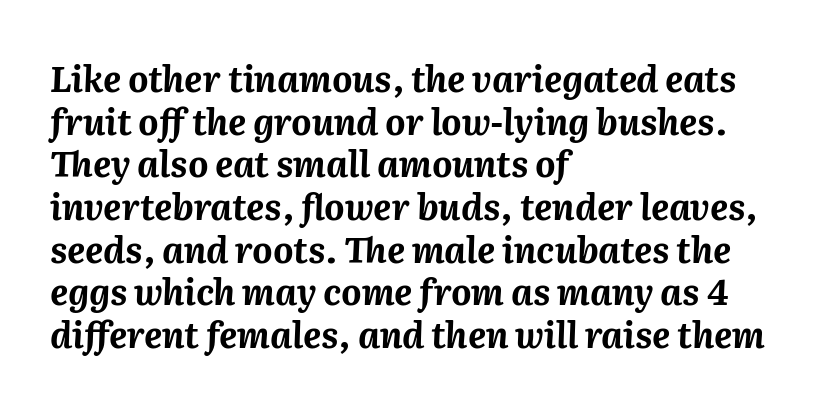
Set as a true bold cut, around the 700 mark. The letters sit at their default tracking, neither squeezed nor spread. The text carries the slant typical of an italic or oblique font. Check under the words: just untouched page. Think of a printed novel: that variable character pitch is what you see here.
